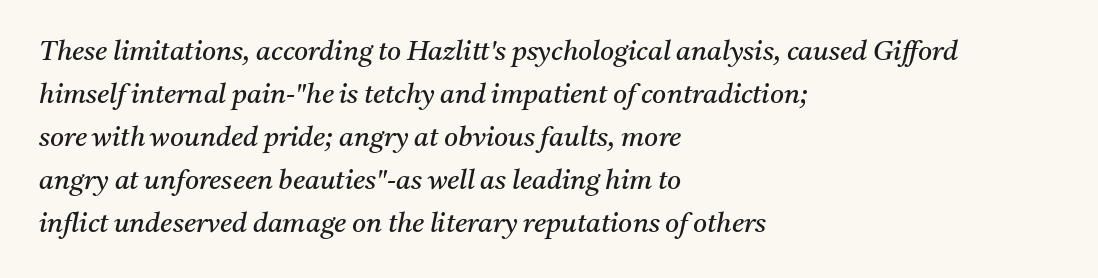
The image shows 27 px text type, italic (leaning right); set left-aligned, normal line spacing (1.59x), normal letter spacing, not underlined.
